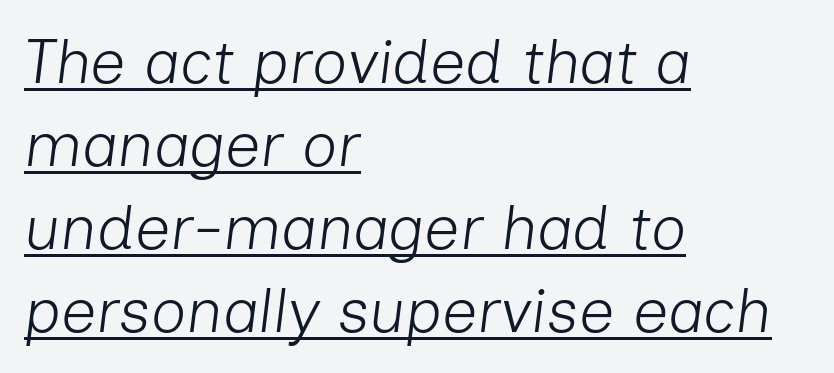
Q: Is the text bold? A: No.
Q: Is the text italic (slanted)? A: Yes, it leans right by about 7 degrees.
Q: Is the text underlined? A: Yes.
Q: How is the paragraph aligned? A: Left-aligned.
Q: Is the spacing between letters normal or unusually wide? A: Normal.
Q: Is the spacing between lines tight, normal or loose? A: Normal.
Q: Width (condensed, normal, or wide)? A: Normal.
Q: Stroke contrast? A: Low.
Q: x-height? A: Medium.
Q: Monospaced? A: No.
